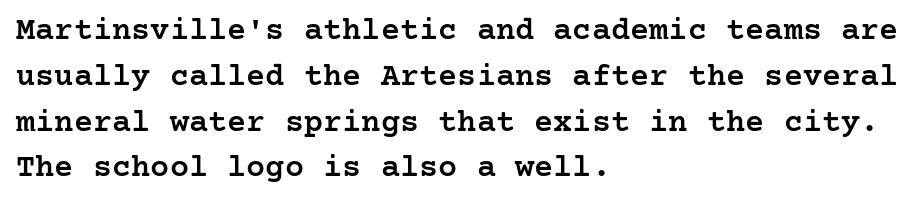
The image shows 32 px semibold serif type, upright; set left-aligned, normal line spacing (1.43x), normal letter spacing, not underlined; low stroke contrast and a medium x-height.
